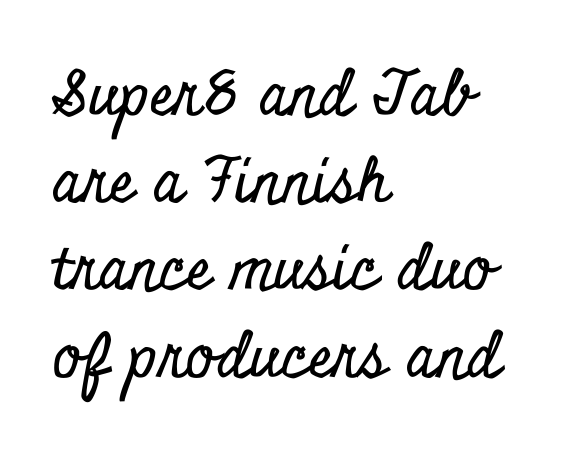
Q: Is the text italic (slanted)? A: Yes.
Q: Is the typeface a serif or a sans-serif typeface? A: Serif.
Q: Is the text underlined? A: No.
Q: How is the paragraph aligned? A: Left-aligned.
Q: Is the spacing between letters normal or unusually wide? A: Normal.
Q: Is the spacing between lines tight, normal or loose? A: Normal.
Q: Width (condensed, normal, or wide)? A: Condensed.
Q: Stroke contrast? A: Low.
Q: x-height? A: Small.
Q: Monospaced? A: No.
